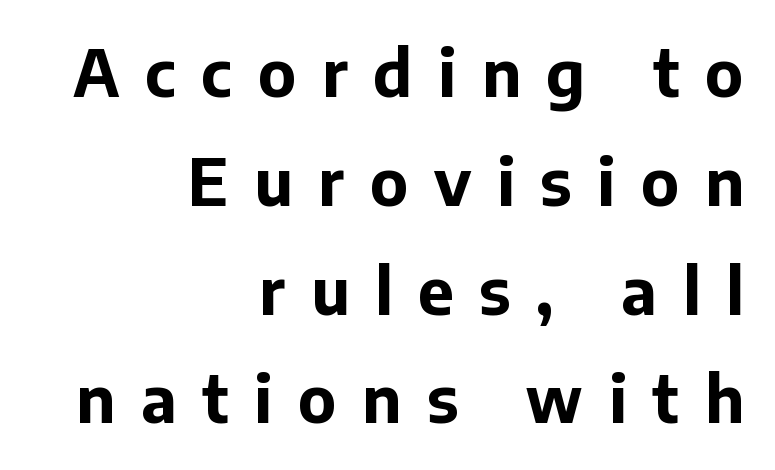
Q: Is the text bold? A: Yes.
Q: Is the text italic (slanted)? A: No, it is upright.
Q: Is the typeface a serif or a sans-serif typeface? A: Sans-serif.
Q: Is the text underlined? A: No.
Q: How is the paragraph aligned? A: Right-aligned.
Q: Is the spacing between letters normal or unusually wide? A: Unusually wide.
Q: Is the spacing between lines tight, normal or loose? A: Normal.
Q: Width (condensed, normal, or wide)? A: Normal.
Q: Stroke contrast? A: Low.
Q: x-height? A: Medium.
Q: Monospaced? A: No.
